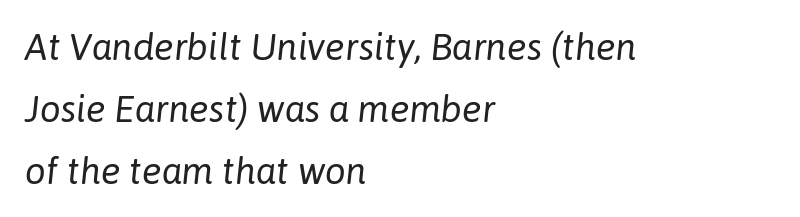
Q: Is the text bold? A: No.
Q: Is the text italic (slanted)? A: Yes, it leans right by about 6 degrees.
Q: Is the text underlined? A: No.
Q: How is the paragraph aligned? A: Left-aligned.
Q: Is the spacing between letters normal or unusually wide? A: Normal.
Q: Is the spacing between lines tight, normal or loose? A: Normal.
Q: Width (condensed, normal, or wide)? A: Normal.
Q: Stroke contrast? A: Low.
Q: x-height? A: Medium.
Q: Monospaced? A: No.
